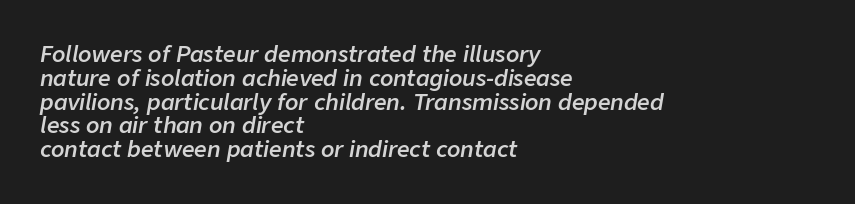
Q: Is the text bold? A: Semi-bold.
Q: Is the text italic (slanted)? A: Yes, it leans right by about 9 degrees.
Q: Is the text underlined? A: No.
Q: How is the paragraph aligned? A: Left-aligned.
Q: Is the spacing between letters normal or unusually wide? A: Normal.
Q: Is the spacing between lines tight, normal or loose? A: Tight.
